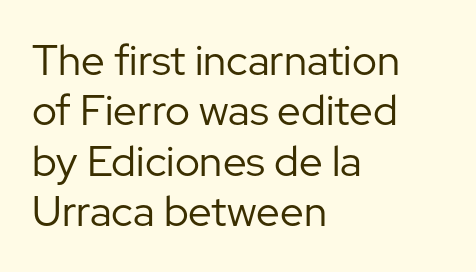
{"serif": "no", "italic": "no", "bold": "no", "weight": "regular", "width": "normal", "stroke_contrast": "low", "x_height": "medium", "monospaced": "no", "underline": "no", "align": "left", "line_spacing_ratio": 1.2, "letter_spacing": "normal", "letter_spacing_em": 0.0, "glyph_px": 42}
